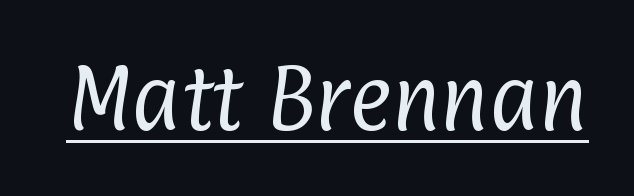
The image shows 73 px regular-weight, condensed sans-serif type; set normal letter spacing, underlined; low stroke contrast and a medium x-height.
